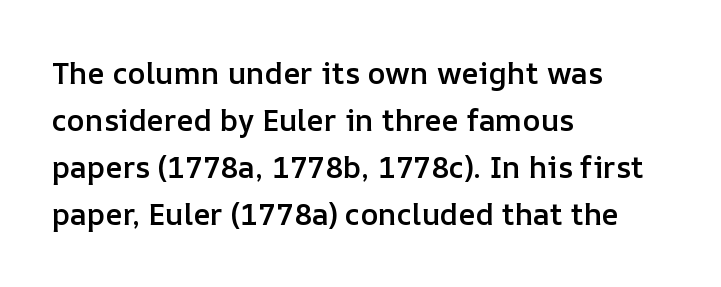
The image shows 30 px semibold type, upright; set left-aligned, normal line spacing (1.57x), normal letter spacing, not underlined; low stroke contrast and a medium x-height.
